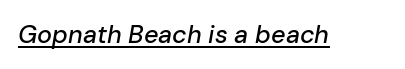
The image shows 25 px text type, italic (leaning right); set normal letter spacing, underlined.
